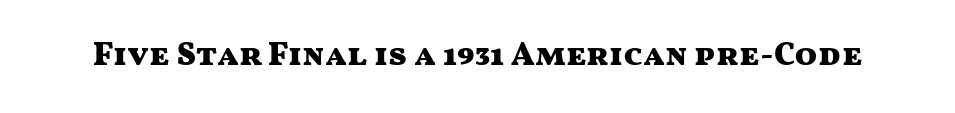
Q: Is the text bold? A: Yes.
Q: Is the text italic (slanted)? A: No, it is upright.
Q: Is the typeface a serif or a sans-serif typeface? A: Sans-serif.
Q: Is the text underlined? A: No.
Q: Is the spacing between letters normal or unusually wide? A: Normal.
Q: Width (condensed, normal, or wide)? A: Wide.
Q: Stroke contrast? A: Medium.
Q: x-height? A: Medium.
Q: Monospaced? A: No.
